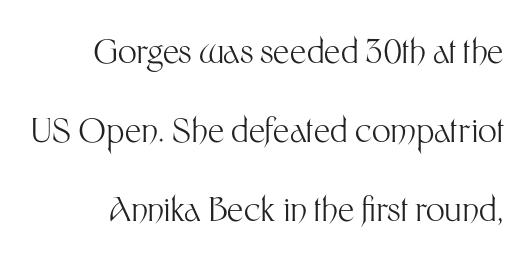
Q: Is the text bold? A: No.
Q: Is the text italic (slanted)? A: No, it is upright.
Q: Is the typeface a serif or a sans-serif typeface? A: Sans-serif.
Q: Is the text underlined? A: No.
Q: Is the spacing between letters normal or unusually wide? A: Normal.
Q: Is the spacing between lines tight, normal or loose? A: Loose.
Q: Width (condensed, normal, or wide)? A: Normal.
Q: Stroke contrast? A: Medium.
Q: x-height? A: Medium.
Q: Monospaced? A: No.
